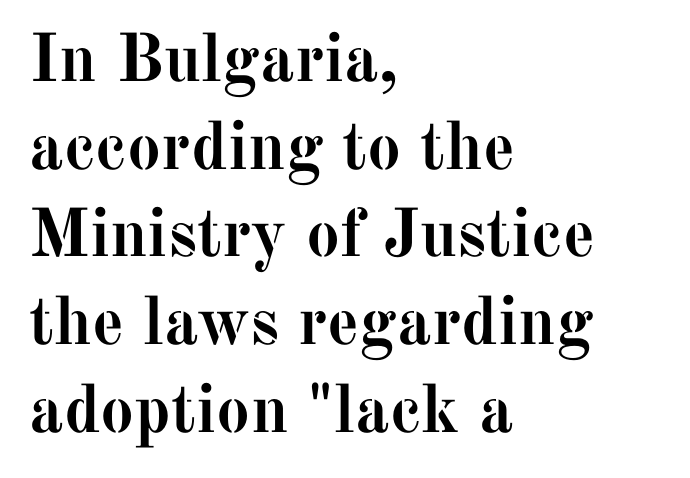
Q: Is the text bold? A: Yes.
Q: Is the text italic (slanted)? A: No, it is upright.
Q: Is the typeface a serif or a sans-serif typeface? A: Serif.
Q: Is the text underlined? A: No.
Q: How is the paragraph aligned? A: Left-aligned.
Q: Is the spacing between letters normal or unusually wide? A: Normal.
Q: Is the spacing between lines tight, normal or loose? A: Normal.
Q: Width (condensed, normal, or wide)? A: Normal.
Q: Stroke contrast? A: Medium.
Q: x-height? A: Medium.
Q: Monospaced? A: No.
